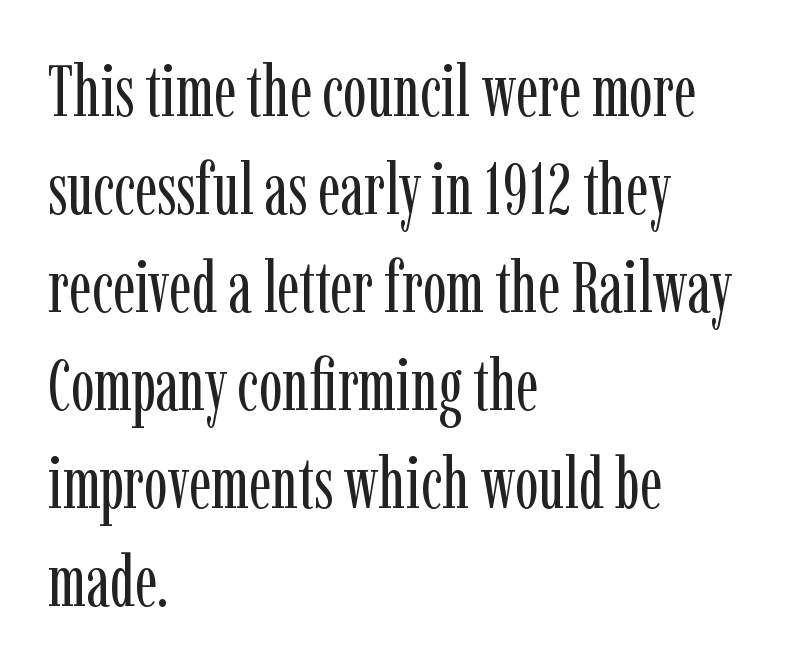
The image shows 71 px regular-weight, condensed serif type, upright; set left-aligned, normal line spacing (1.38x), normal letter spacing, not underlined; low stroke contrast and a medium x-height.
